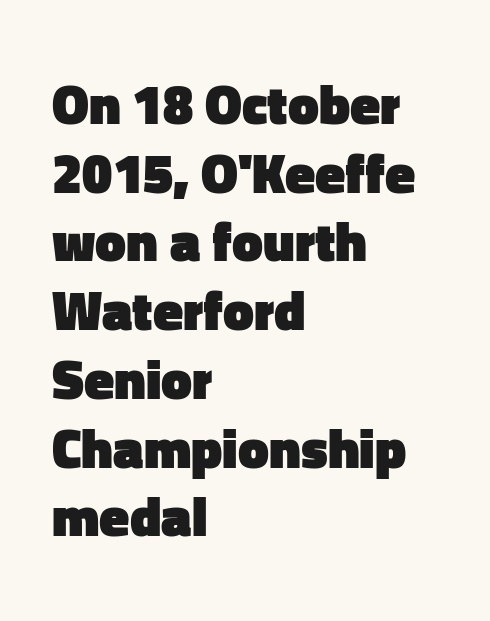
{"serif": "no", "italic": "no", "bold": "yes", "weight": "heavy", "width": "normal", "stroke_contrast": "low", "x_height": "medium", "monospaced": "no", "underline": "no", "align": "left", "line_spacing": "normal", "line_spacing_ratio": 1.25, "letter_spacing": "normal", "letter_spacing_em": 0.0, "glyph_px": 55}
